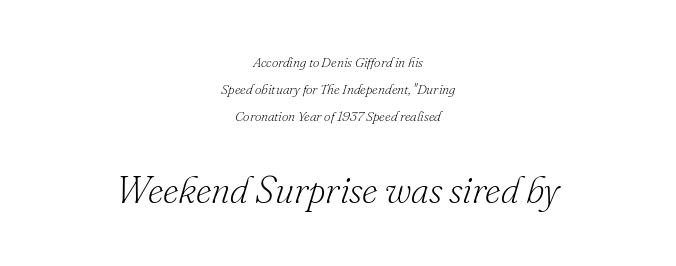
Q: Is the text bold? A: No.
Q: Is the text italic (slanted)? A: Yes, it leans right by about 16 degrees.
Q: Is the typeface a serif or a sans-serif typeface? A: Serif.
Q: Is the text underlined? A: No.
Q: How is the paragraph aligned? A: Centered.
Q: Is the spacing between letters normal or unusually wide? A: Normal.
Q: Is the spacing between lines tight, normal or loose? A: Loose.
Q: Which block of text is set in a larger size, the first (top) or the second (bottom)? A: The second (bottom) one.
Q: Width (condensed, normal, or wide)? A: Normal.
Q: Stroke contrast? A: Low.
Q: x-height? A: Small.
Q: Monospaced? A: No.
